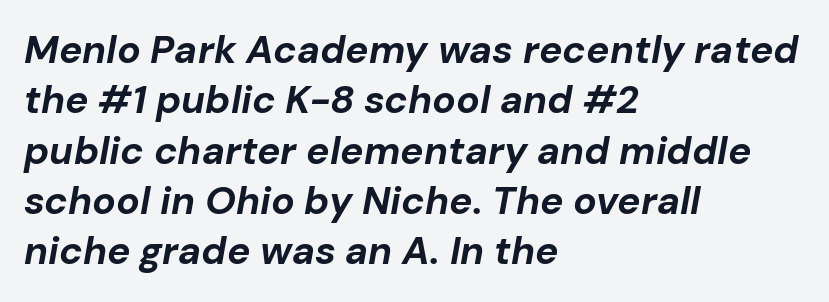
The image shows 39 px bold type, italic (leaning right); set left-aligned, normal line spacing (1.29x), normal letter spacing, not underlined; low stroke contrast and a medium x-height.
